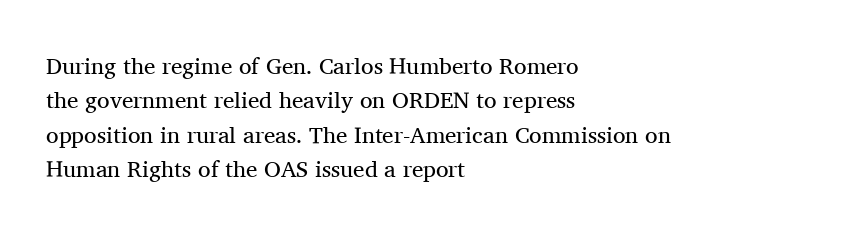
The image shows 23 px text type, upright; set left-aligned, normal line spacing (1.5x), normal letter spacing, not underlined.
